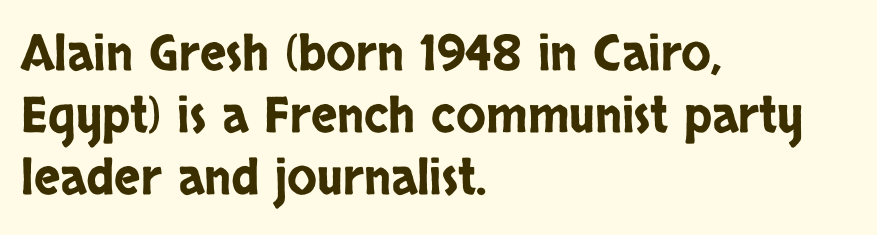
Which margin do the lines hug? The left one — the right edge is uneven. Ordinary non-slanted type is in use. If you measured baseline to baseline, you'd find a middling distance. Unlike a traditional serif, this face leaves its strokes unadorned.
